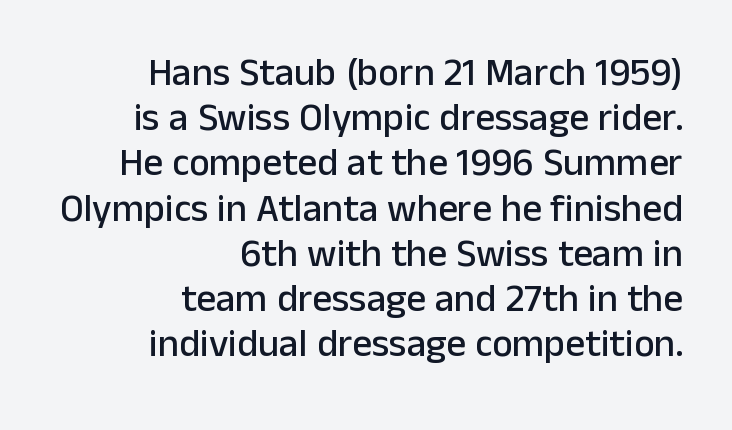
The image shows 39 px sans-serif type, upright; set right-aligned, line spacing 1.16x, normal letter spacing, not underlined; low stroke contrast and a medium x-height.
